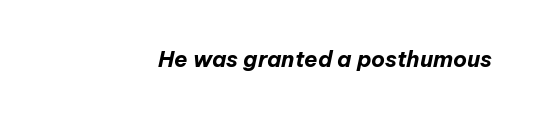
Q: Is the text bold? A: Yes.
Q: Is the text italic (slanted)? A: Yes, it leans right by about 12 degrees.
Q: Is the text underlined? A: No.
Q: How is the paragraph aligned? A: Right-aligned.
Q: Is the spacing between letters normal or unusually wide? A: Normal.
